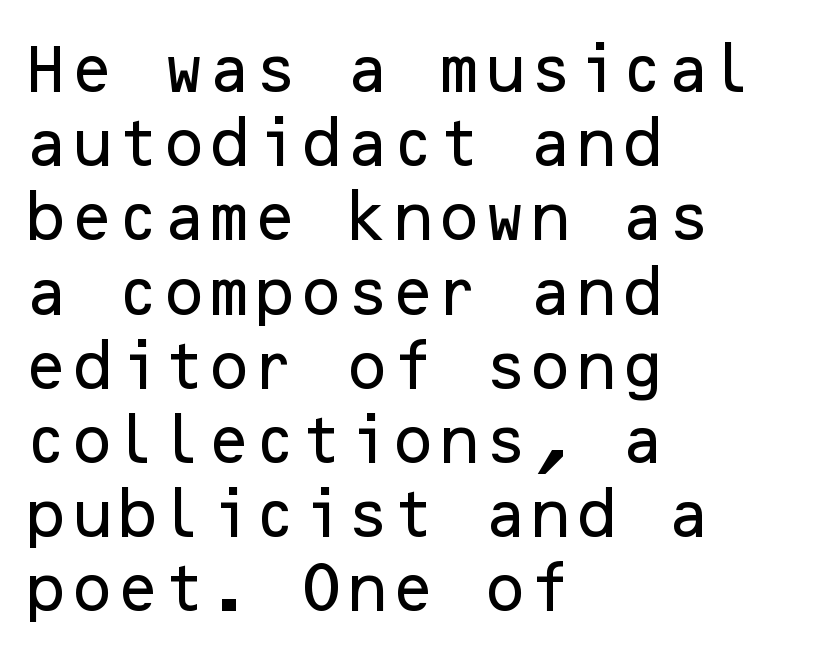
Check under the words: just untouched page. How would I describe the line gaps? Plain and ordinary. This sample uses an upright cut, with every glyph sitting square on the baseline. Unlike a traditional serif, this face leaves its strokes unadorned. The lines are quadded left.
